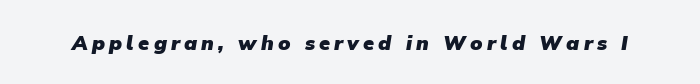
The letterforms stand isolated, each surrounded by extra space. The sample has been set heavy, in full bold. Only glyphs here, with clear space below each row.
